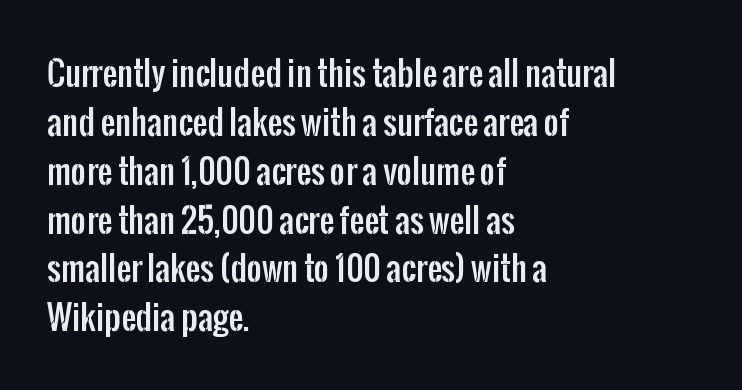
{"serif": "no", "italic": "no", "width": "condensed", "stroke_contrast": "low", "x_height": "medium", "monospaced": "no", "underline": "no", "align": "left", "line_spacing": "normal", "line_spacing_ratio": 1.48, "letter_spacing": "normal", "letter_spacing_em": 0.0, "glyph_px": 33}
